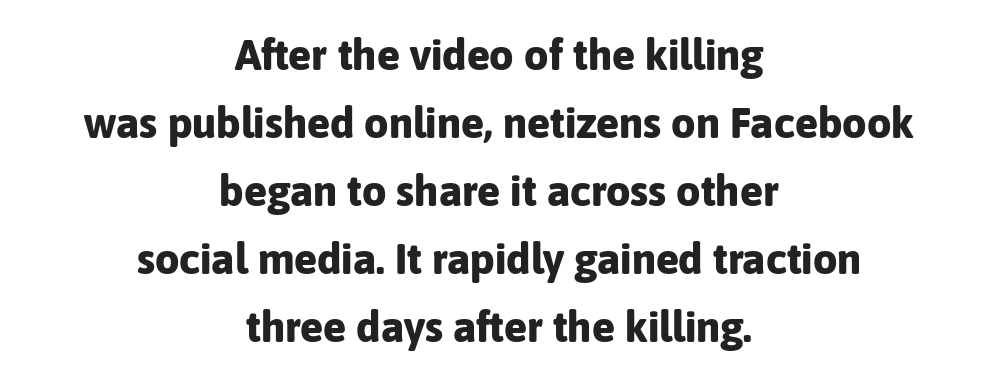
The image shows 43 px bold sans-serif type, upright; set centered, normal line spacing (1.58x), normal letter spacing, not underlined; low stroke contrast and a medium x-height.
